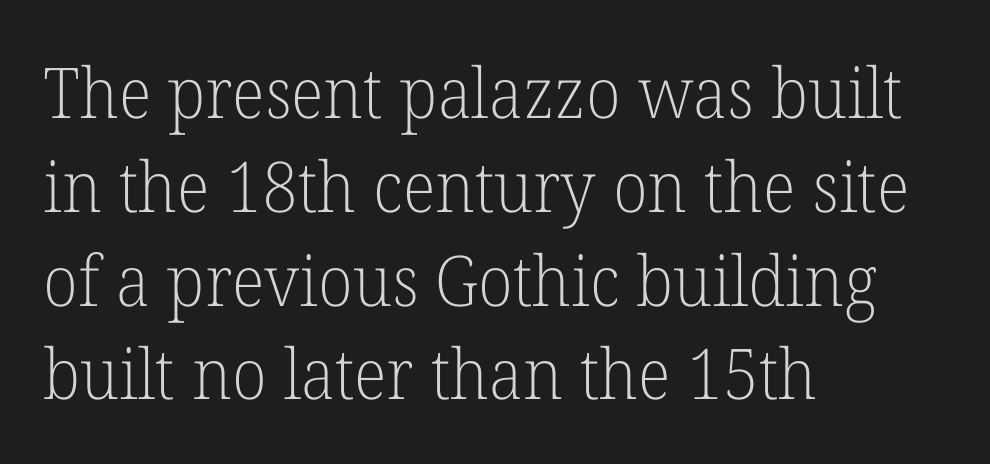
{"serif": "yes", "italic": "no", "bold": "no", "weight": "light", "width": "normal", "stroke_contrast": "low", "x_height": "medium", "monospaced": "no", "underline": "no", "align": "left", "line_spacing": "normal", "line_spacing_ratio": 1.34, "letter_spacing": "normal", "letter_spacing_em": 0.0, "glyph_px": 70}
